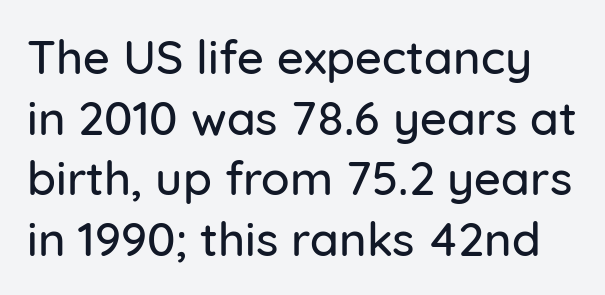
Clear beneath every line of the passage. Horizontal bands of white between lines are of average thickness. The typeface chosen for these lines omits serifs. Notice how the stems are strictly vertical — no italics here.
